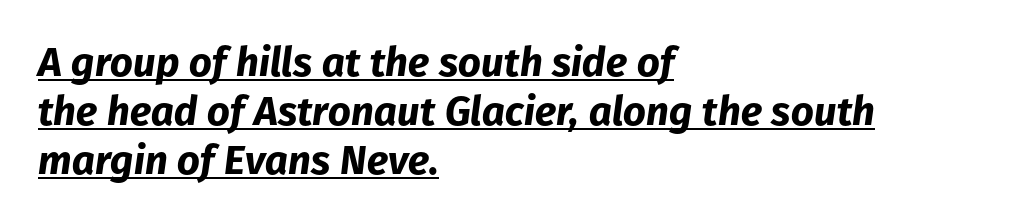
{"italic": "yes", "lean": "right", "slant_degrees": 8, "bold": "yes", "weight": "bold", "width": "normal", "stroke_contrast": "low", "x_height": "medium", "monospaced": "no", "underline": "yes", "align": "left", "line_spacing_ratio": 1.23, "letter_spacing": "normal", "letter_spacing_em": 0.0, "glyph_px": 40}
